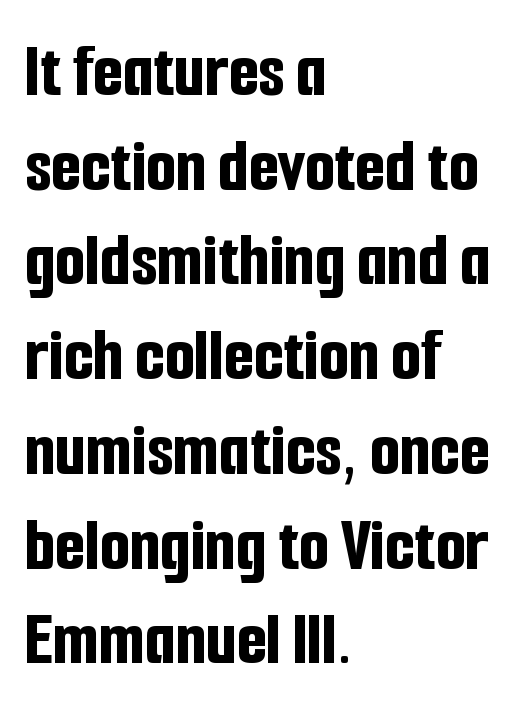
I'd describe the lettering as bold — thick and assertive. The rendering uses natural spacing where letterforms have individual widths. Posture: vertical. Check under the words: just untouched page. The font family rendered here belongs to the sans-serif group. In CSS terms this would be text-align: left.
